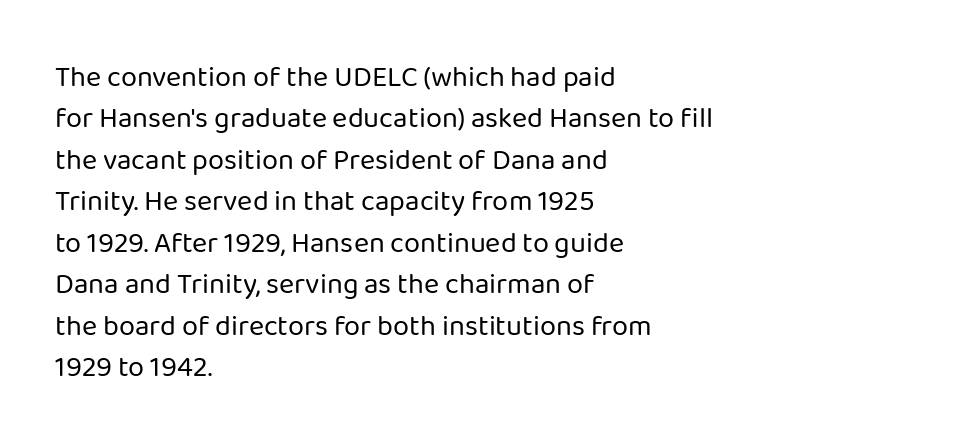
Q: Is the text bold? A: No.
Q: Is the text italic (slanted)? A: No, it is upright.
Q: Is the typeface a serif or a sans-serif typeface? A: Sans-serif.
Q: Is the text underlined? A: No.
Q: How is the paragraph aligned? A: Left-aligned.
Q: Is the spacing between letters normal or unusually wide? A: Normal.
Q: Is the spacing between lines tight, normal or loose? A: Normal.
Q: Width (condensed, normal, or wide)? A: Normal.
Q: Stroke contrast? A: Low.
Q: x-height? A: Medium.
Q: Monospaced? A: No.
